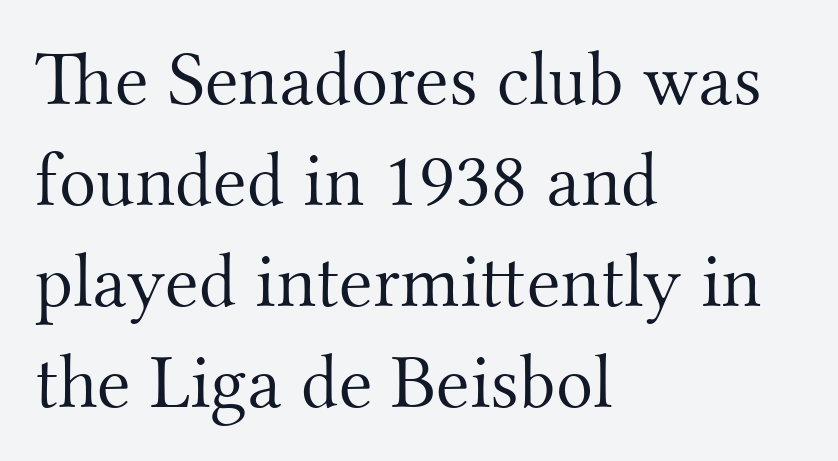
Little horizontal feet cap the strokes, marking this as serif type. Caption: face not bold, strokes unweighted. Observe the ordinary spacing: letters are neighbours, not strangers. This is roman type, the default non-slanted kind. Notice how descenders clear the ascenders below comfortably — that's standard leading.
